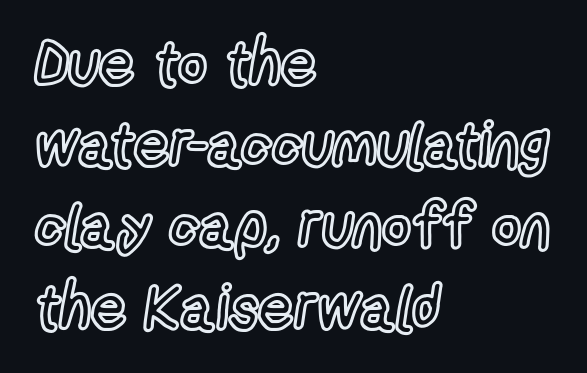
The horizontal fit of the characters is conventional and even. If you drew a ruler down the left edge, every line would touch it. Rows of type keep a routine distance in the vertical direction. Check the space under the baseline: it is left empty.
